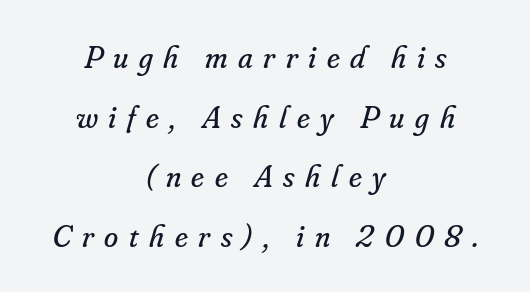
Q: Is the text bold? A: No.
Q: Is the text italic (slanted)? A: Yes, it leans right by about 16 degrees.
Q: Is the typeface a serif or a sans-serif typeface? A: Serif.
Q: Is the text underlined? A: No.
Q: How is the paragraph aligned? A: Centered.
Q: Is the spacing between letters normal or unusually wide? A: Unusually wide.
Q: Width (condensed, normal, or wide)? A: Normal.
Q: Stroke contrast? A: Low.
Q: x-height? A: Small.
Q: Monospaced? A: No.
